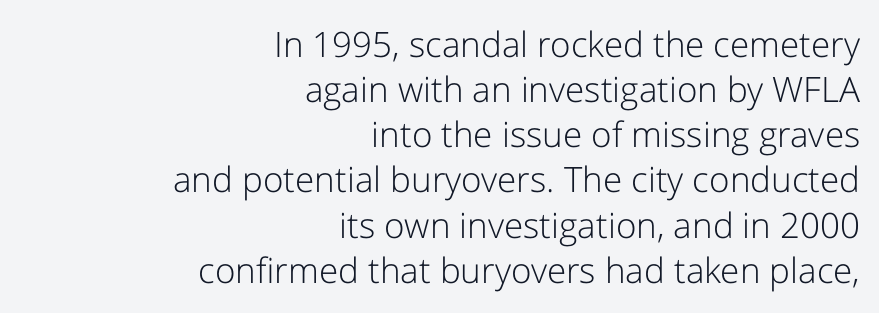
Underline: absent. The face used here is a sans, in the tradition of grotesques and geometrics. Each letter keeps its own natural width here, so spacing adapts to shape. The typesetting does not lean heavy: it is not bold.
